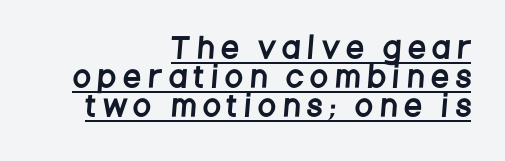
The image shows 28 px condensed sans-serif type; set right-aligned, tight line spacing (1.03x), unusually wide letter spacing (+0.29 em), underlined; low stroke contrast and a large x-height.
